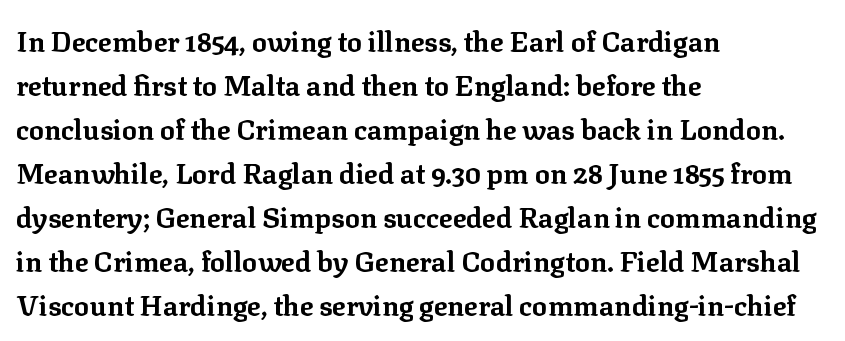
The image shows 28 px bold serif type, upright; set left-aligned, normal line spacing (1.57x), normal letter spacing, not underlined; low stroke contrast and a medium x-height.
